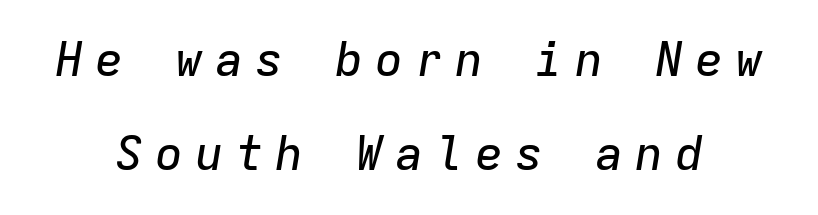
Q: Is the text italic (slanted)? A: Yes, it leans right by about 9 degrees.
Q: Is the text underlined? A: No.
Q: Is the spacing between letters normal or unusually wide? A: Unusually wide.
Q: Is the spacing between lines tight, normal or loose? A: Loose.
Q: Width (condensed, normal, or wide)? A: Normal.
Q: Stroke contrast? A: Low.
Q: x-height? A: Medium.
Q: Monospaced? A: Yes.
